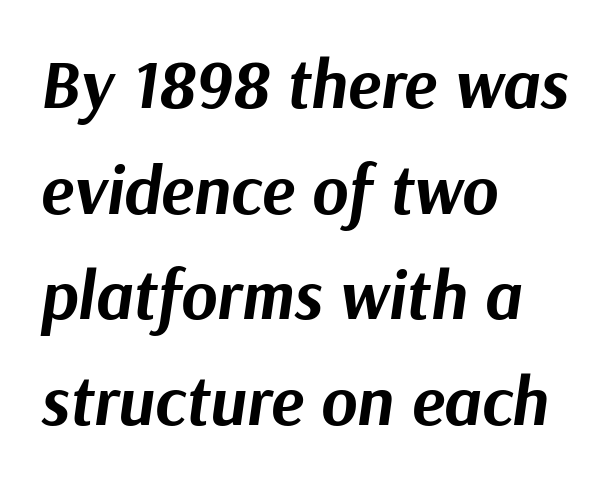
The foot of each line stays bare and open. What's the leading like? Ordinary, nothing unusual. An italicized treatment has been applied to the whole sample. Compared with typical body copy, the letter spacing here is the same.
